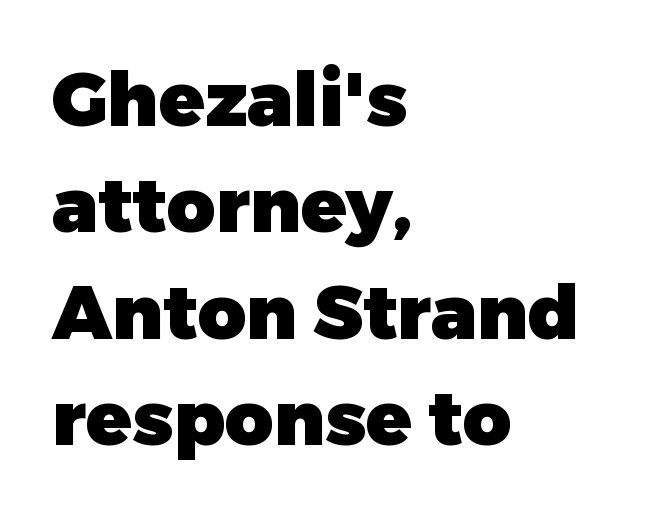
{"serif": "no", "italic": "no", "bold": "yes", "weight": "heavy", "width": "normal", "stroke_contrast": "low", "x_height": "medium", "monospaced": "no", "underline": "no", "align": "left", "line_spacing": "normal", "line_spacing_ratio": 1.42, "letter_spacing": "normal", "letter_spacing_em": 0.0, "glyph_px": 75}
